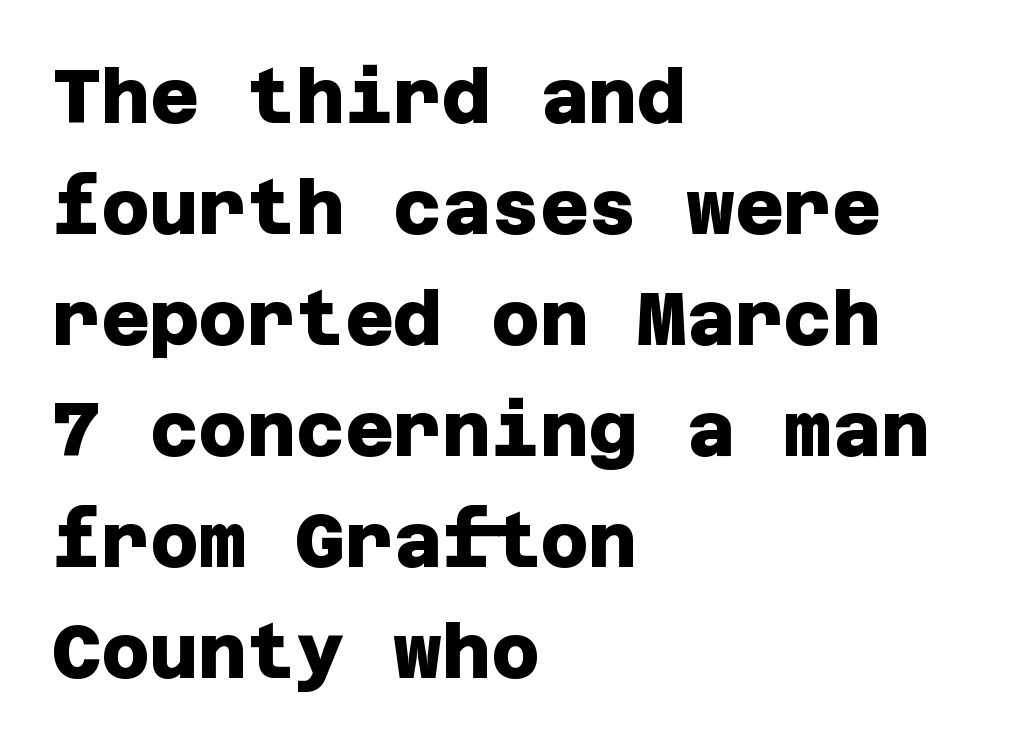
Q: Is the text bold? A: Yes.
Q: Is the typeface a serif or a sans-serif typeface? A: Sans-serif.
Q: Is the text underlined? A: No.
Q: How is the paragraph aligned? A: Left-aligned.
Q: Is the spacing between letters normal or unusually wide? A: Normal.
Q: Is the spacing between lines tight, normal or loose? A: Normal.
Q: Width (condensed, normal, or wide)? A: Normal.
Q: Stroke contrast? A: Low.
Q: x-height? A: Large.
